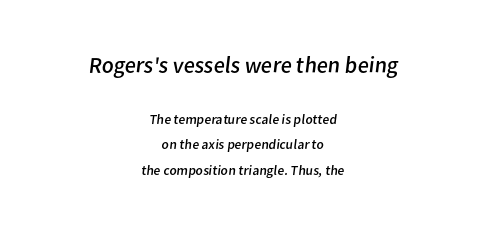
The image shows 23 px text type; set centered, line spacing 1.81x, normal letter spacing, not underlined; the first (top) block is 1.64x larger.
